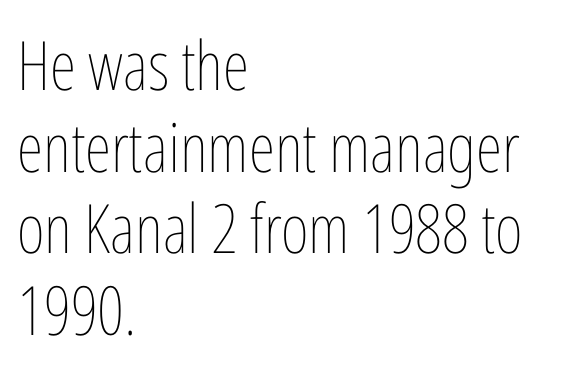
Q: Is the text bold? A: No.
Q: Is the text italic (slanted)? A: No, it is upright.
Q: Is the text underlined? A: No.
Q: How is the paragraph aligned? A: Left-aligned.
Q: Is the spacing between letters normal or unusually wide? A: Normal.
Q: Width (condensed, normal, or wide)? A: Condensed.
Q: Stroke contrast? A: Low.
Q: x-height? A: Medium.
Q: Monospaced? A: No.
